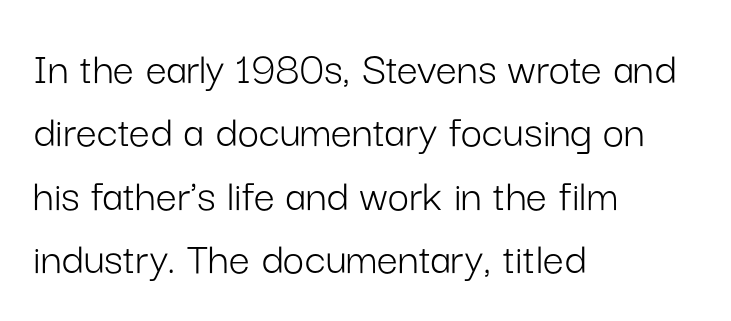
Is there much room between lines? A standard amount, neither cramped nor airy. Do the letters lean? They stand straight. This rendering leaves character spacing at its baseline value. Descenders hang freely into open space. The characters display no serif detailing; their extremities are plain.
